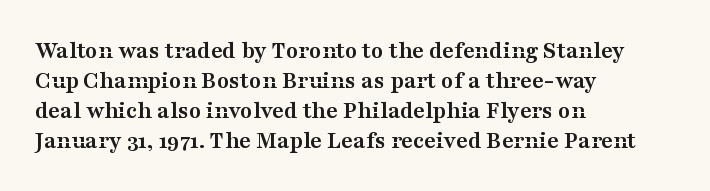
Q: Is the text bold? A: Yes.
Q: Is the text italic (slanted)? A: No, it is upright.
Q: Is the text underlined? A: No.
Q: How is the paragraph aligned? A: Left-aligned.
Q: Is the spacing between letters normal or unusually wide? A: Normal.
